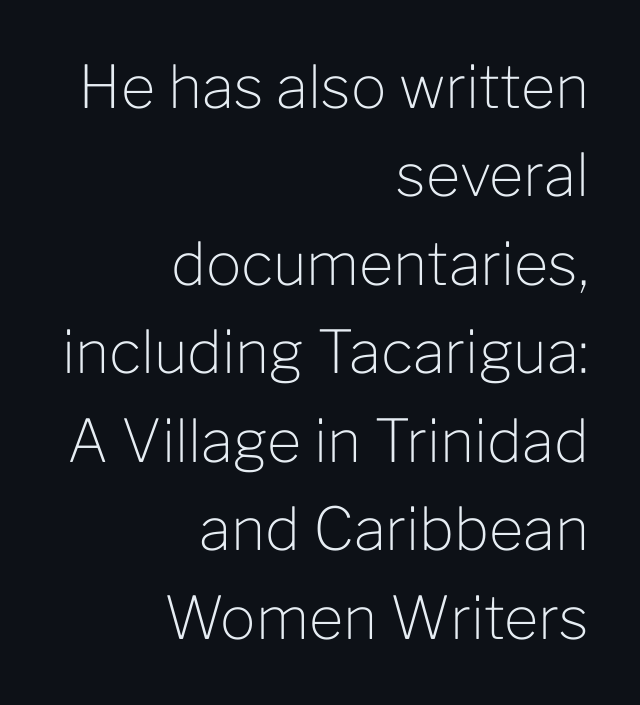
No extra tracking has been applied to these lines. Is this a fixed-width face? No — the glyphs have proportional, varying widths. This rendering employs a face without finishing strokes, i.e., a sans-serif. Interline gaps are of average width in this sample.
